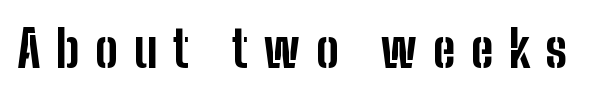
The image shows 51 px bold, condensed sans-serif type, upright; set unusually wide letter spacing (+0.31 em), not underlined; low stroke contrast and a medium x-height.
